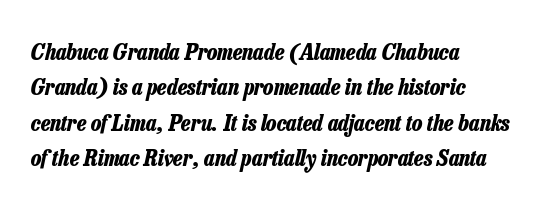
The words here are not underlined. Does extra space separate the letters? No, they use regular spacing. In terms of weight, the rendering is a true, heavy bold. The leading is moderate, giving the passage an even texture. Which margin do the lines hug? The left one — the right edge is uneven. Posture: slanted.
